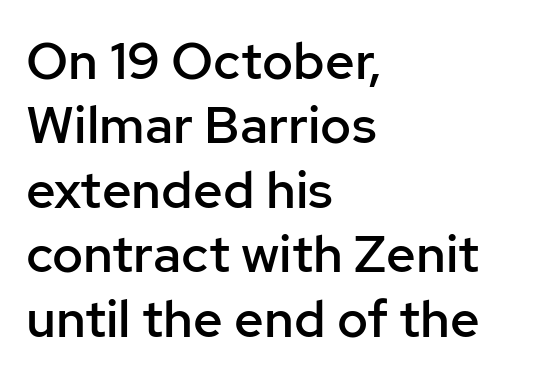
The ragged edge is on the right, which tells us the setting is flush left. The text was rendered using a sans face with plain stroke endings. No italicization has been applied; the sample stays upright. Weight check: semibold — heavier than regular, not quite bold.
